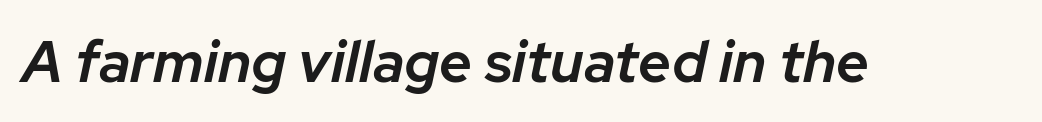
Rendered with sloped, italic letterforms. The face used here is rendered with its standard letterfit. This is moderately heavy type, rendered in semibold. Looks like regular typesetting: each glyph gets only the width it needs.
